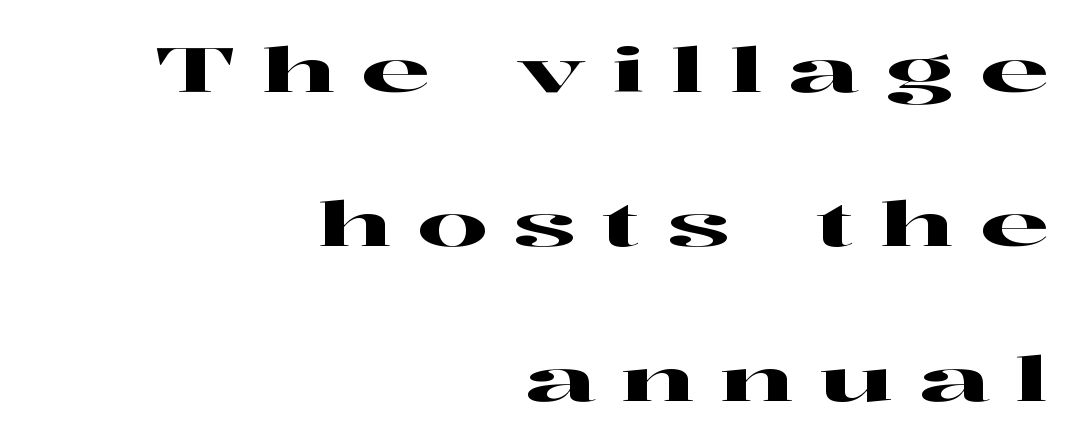
Think of a printed novel: that variable character pitch is what you see here. A flush-right, rag-left setting is used for this passage. The lettering holds an erect, upright posture throughout. Unmarked baselines from the first word to the last. The designer went with a serif here, giving each stem small feet. The passage shown stacks its lines with a broad gap.
